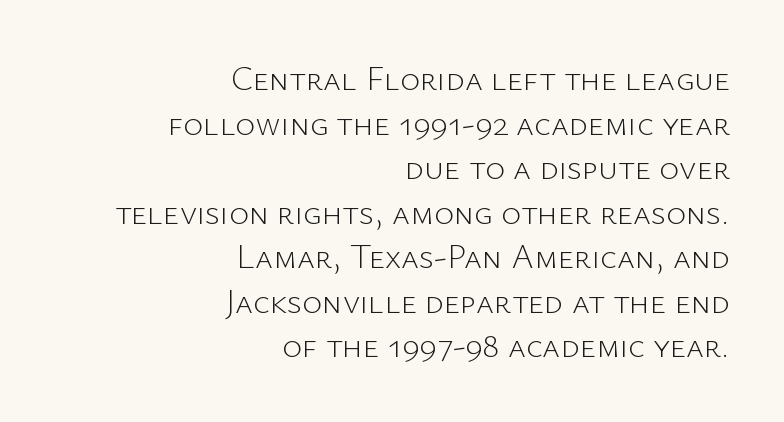
Look at the bottom of the vertical strokes: they stop flat, with no serifs. Reading down the column, the eye jumps a familiar distance to each next line. Honestly, there is no underline to notice here at all. Quick note: not italic, upright. Caption: face not bold, strokes unweighted. The paragraph has a hard right edge and a soft left edge.
